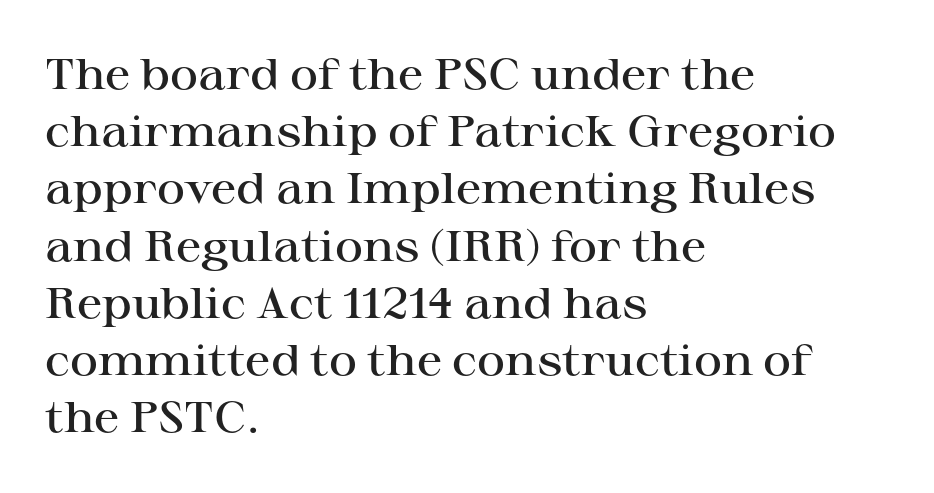
The image shows 43 px semibold, wide serif type, upright; set left-aligned, normal line spacing (1.33x), normal letter spacing, not underlined; high stroke contrast and a medium x-height.
